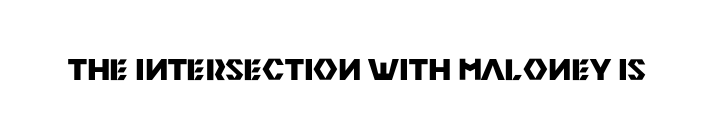
The image shows 30 px heavy sans-serif type, upright; set normal letter spacing, not underlined; medium stroke contrast and a large x-height.
